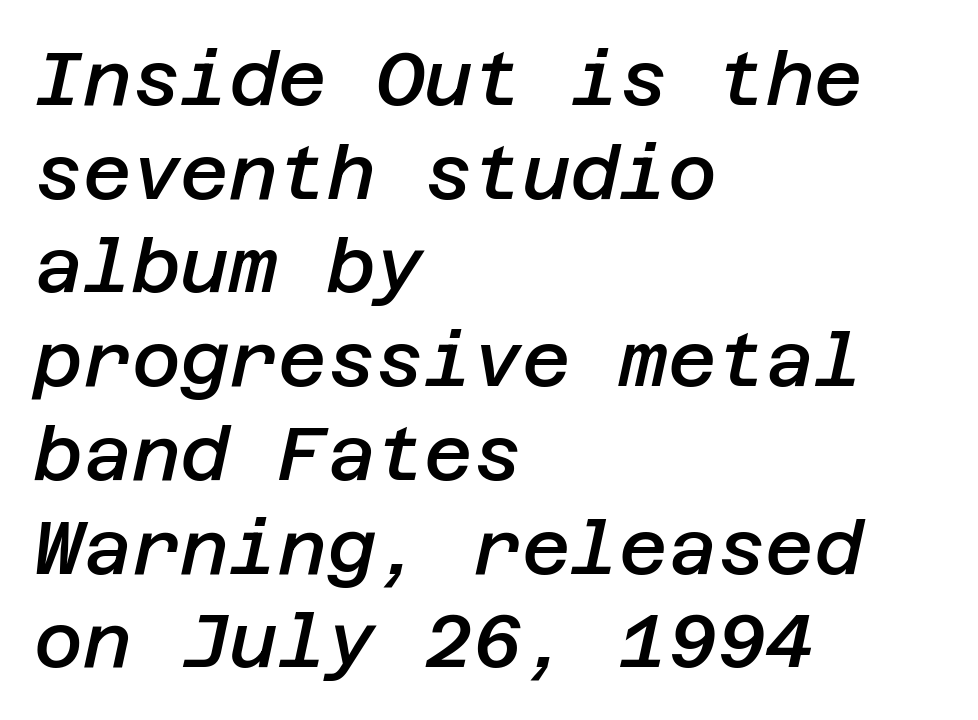
{"italic": "yes", "lean": "right", "slant_degrees": 12, "bold": "semi", "weight": "semibold", "width": "normal", "stroke_contrast": "low", "x_height": "large", "underline": "no", "align": "left", "line_spacing": "normal", "line_spacing_ratio": 1.25, "letter_spacing": "normal", "letter_spacing_em": 0.0, "glyph_px": 75}
